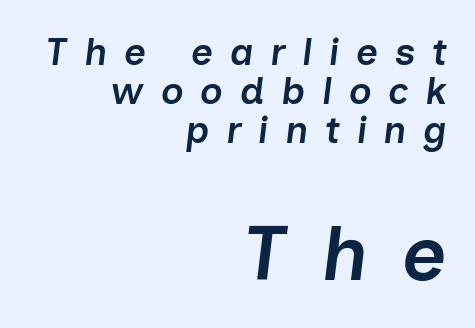
The image shows 77 px semibold type, italic (leaning right); set right-aligned, tight line spacing (1.02x), unusually wide letter spacing (+0.44 em), not underlined; the second (bottom) block is 2.03x larger; low stroke contrast and a medium x-height.
